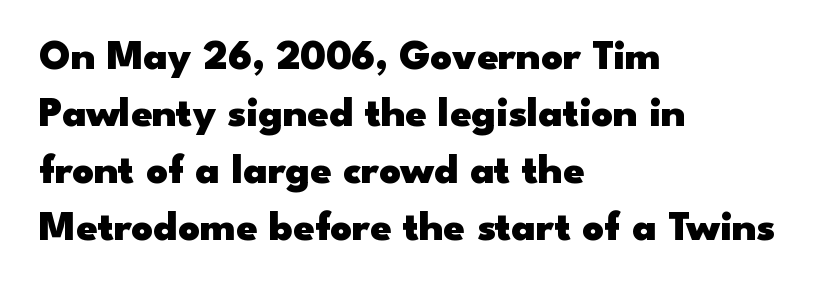
The image shows 42 px heavy, wide sans-serif type, upright; set left-aligned, normal line spacing (1.36x), normal letter spacing, not underlined; low stroke contrast and a small x-height.
